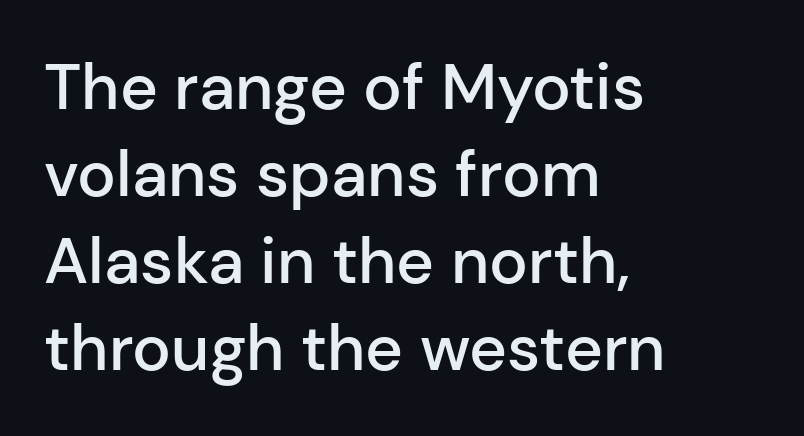
{"serif": "no", "italic": "no", "bold": "semi", "weight": "semibold", "width": "normal", "stroke_contrast": "low", "x_height": "medium", "monospaced": "no", "underline": "no", "align": "left", "line_spacing": "normal", "line_spacing_ratio": 1.34, "letter_spacing": "normal", "letter_spacing_em": 0.0, "glyph_px": 65}
